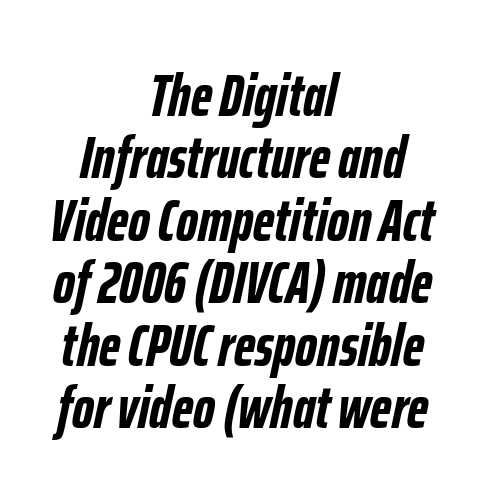
{"italic": "yes", "lean": "right", "slant_degrees": 12, "bold": "yes", "weight": "semibold", "width": "condensed", "stroke_contrast": "low", "x_height": "medium", "monospaced": "no", "underline": "no", "align": "center", "line_spacing": "tight", "line_spacing_ratio": 1.04, "letter_spacing": "normal", "letter_spacing_em": 0.0, "glyph_px": 60}
